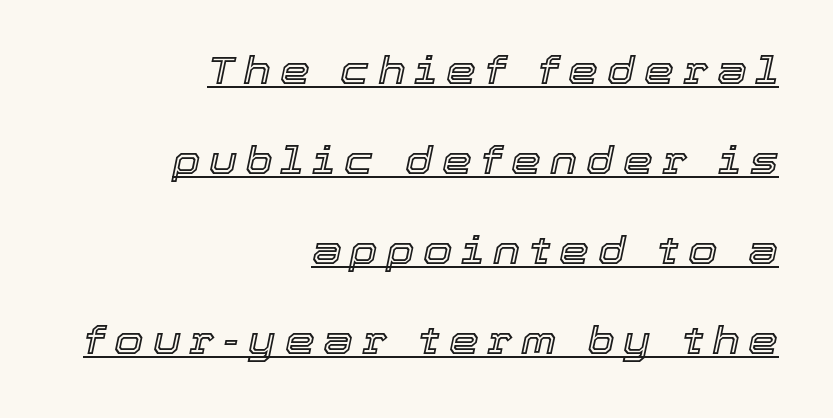
Observe the wide spacing: letters keep a clear distance from each other. The letters advance in unequal steps, a hallmark of proportional type. A rule runs beneath these lines of type. Observe the lean: these are italic letterforms. These lines are set flush right with a ragged left edge. Successive baselines arrive slowly, with a big drop between each.
